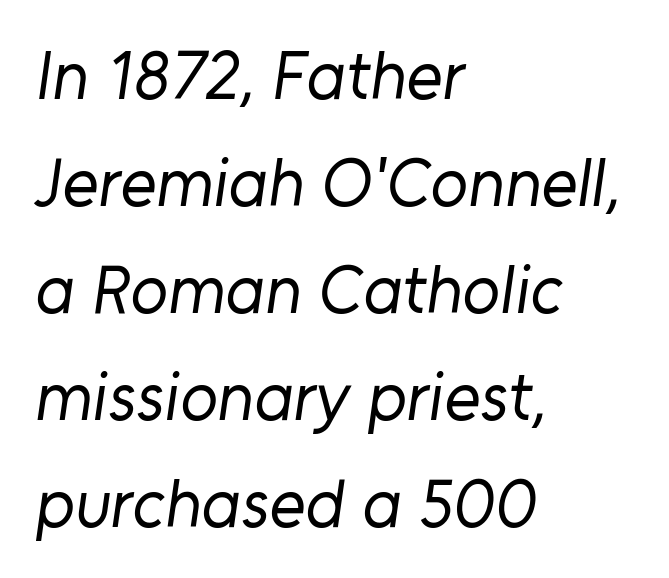
The text was rendered using a sans face with plain stroke endings. Looks like regular typesetting: each glyph gets only the width it needs. Unmarked baselines from the first word to the last. Whoever set this chose a conventional vertical rhythm. The rendering anchors every line to the left-hand side.
